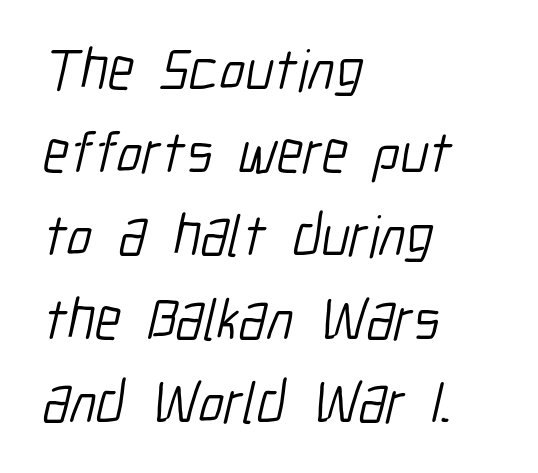
The image shows 59 px light, condensed sans-serif type; set left-aligned, normal line spacing (1.41x), normal letter spacing, not underlined; low stroke contrast and a medium x-height.
